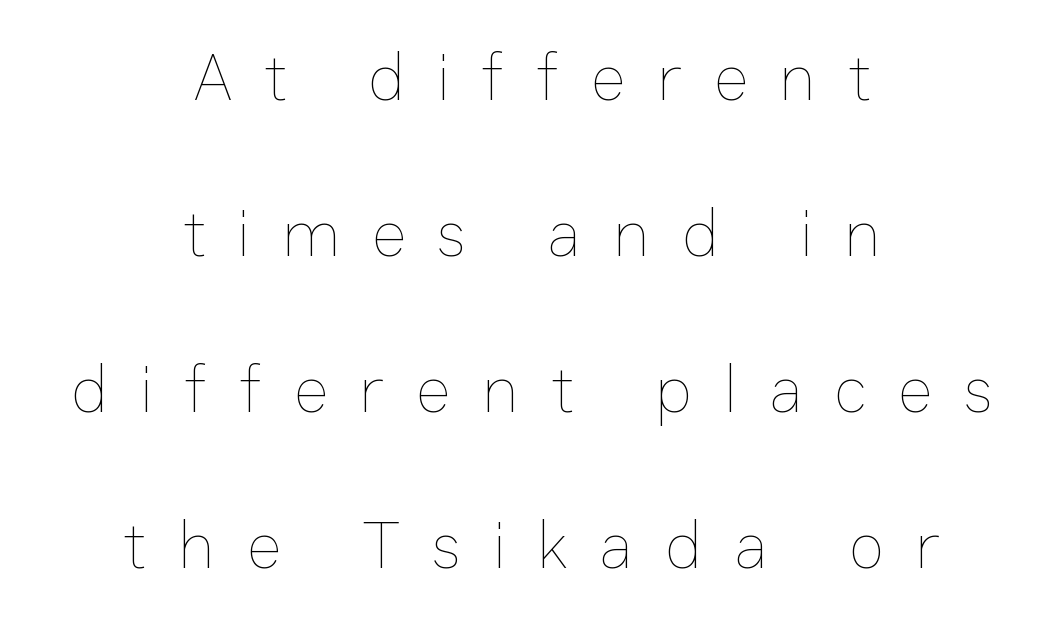
Q: Is the text bold? A: No.
Q: Is the text italic (slanted)? A: No, it is upright.
Q: Is the text underlined? A: No.
Q: How is the paragraph aligned? A: Centered.
Q: Is the spacing between letters normal or unusually wide? A: Unusually wide.
Q: Is the spacing between lines tight, normal or loose? A: Loose.
Q: Width (condensed, normal, or wide)? A: Normal.
Q: Stroke contrast? A: Low.
Q: x-height? A: Medium.
Q: Monospaced? A: No.
